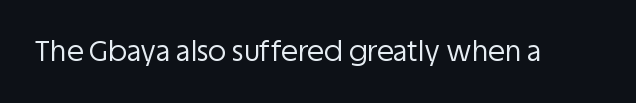
Q: Is the text bold? A: No.
Q: Is the text italic (slanted)? A: No, it is upright.
Q: Is the typeface a serif or a sans-serif typeface? A: Sans-serif.
Q: Is the text underlined? A: No.
Q: Is the spacing between letters normal or unusually wide? A: Normal.
Q: Width (condensed, normal, or wide)? A: Normal.
Q: Stroke contrast? A: Low.
Q: x-height? A: Large.
Q: Monospaced? A: No.
